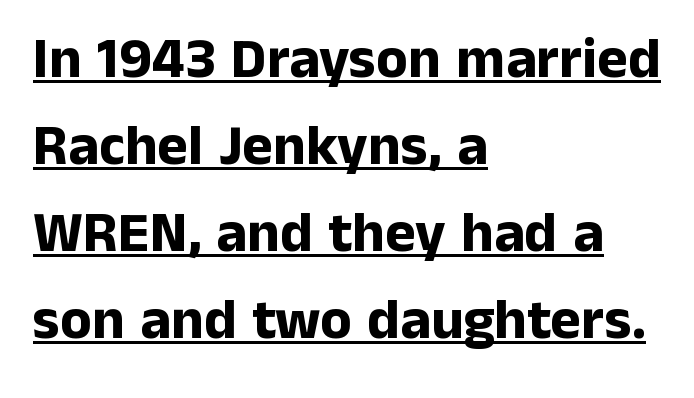
Q: Is the text bold? A: Yes.
Q: Is the text italic (slanted)? A: No, it is upright.
Q: Is the typeface a serif or a sans-serif typeface? A: Sans-serif.
Q: Is the text underlined? A: Yes.
Q: How is the paragraph aligned? A: Left-aligned.
Q: Is the spacing between letters normal or unusually wide? A: Normal.
Q: Is the spacing between lines tight, normal or loose? A: Normal.
Q: Width (condensed, normal, or wide)? A: Normal.
Q: Stroke contrast? A: Low.
Q: x-height? A: Medium.
Q: Monospaced? A: No.
